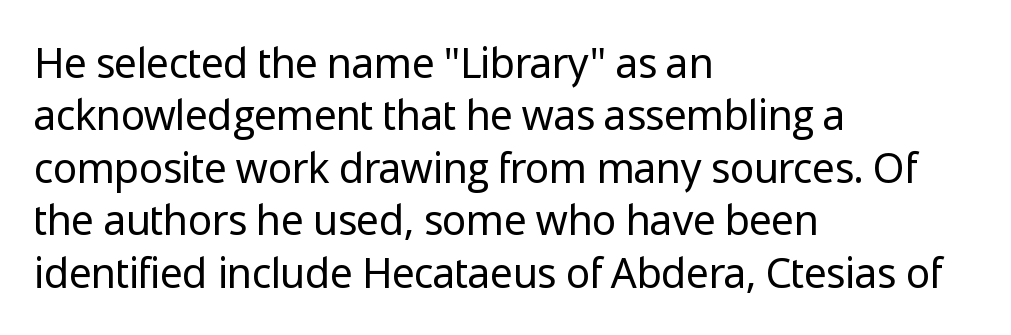
Q: Is the text bold? A: No.
Q: Is the text italic (slanted)? A: No, it is upright.
Q: Is the typeface a serif or a sans-serif typeface? A: Sans-serif.
Q: Is the text underlined? A: No.
Q: How is the paragraph aligned? A: Left-aligned.
Q: Is the spacing between letters normal or unusually wide? A: Normal.
Q: Is the spacing between lines tight, normal or loose? A: Normal.
Q: Width (condensed, normal, or wide)? A: Normal.
Q: Stroke contrast? A: Low.
Q: x-height? A: Medium.
Q: Monospaced? A: No.
